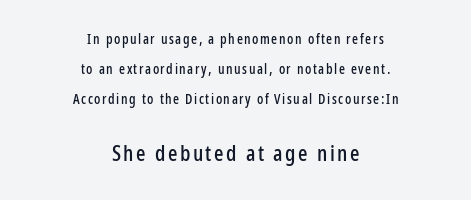
Q: Is the text italic (slanted)? A: No, it is upright.
Q: Is the text underlined? A: No.
Q: How is the paragraph aligned? A: Centered.
Q: Is the spacing between lines tight, normal or loose? A: Loose.
Q: Which block of text is set in a larger size, the first (top) or the second (bottom)? A: The second (bottom) one.
